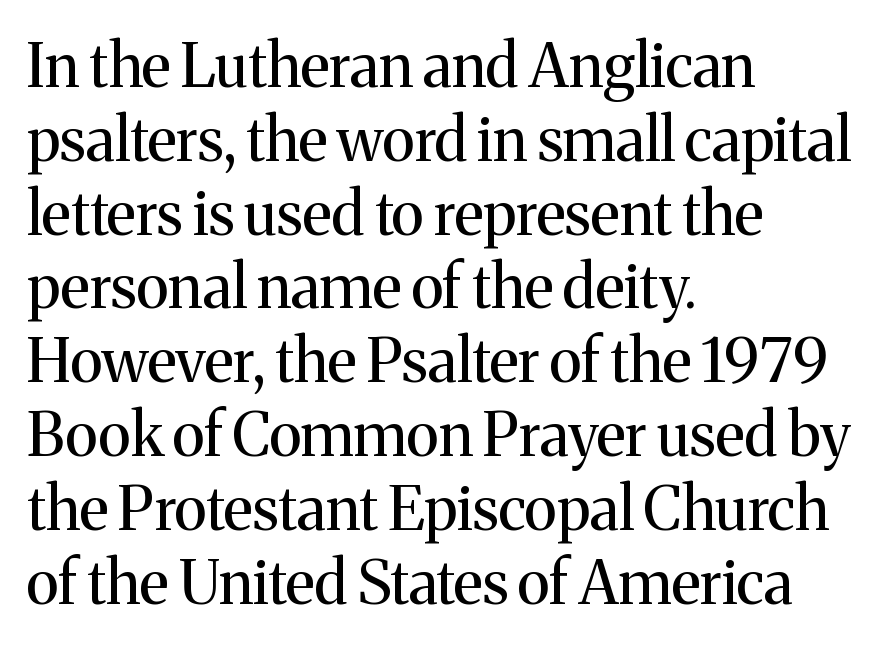
Q: Is the text bold? A: No.
Q: Is the text italic (slanted)? A: No, it is upright.
Q: Is the typeface a serif or a sans-serif typeface? A: Serif.
Q: Is the text underlined? A: No.
Q: How is the paragraph aligned? A: Left-aligned.
Q: Is the spacing between letters normal or unusually wide? A: Normal.
Q: Width (condensed, normal, or wide)? A: Normal.
Q: Stroke contrast? A: Medium.
Q: x-height? A: Medium.
Q: Monospaced? A: No.
